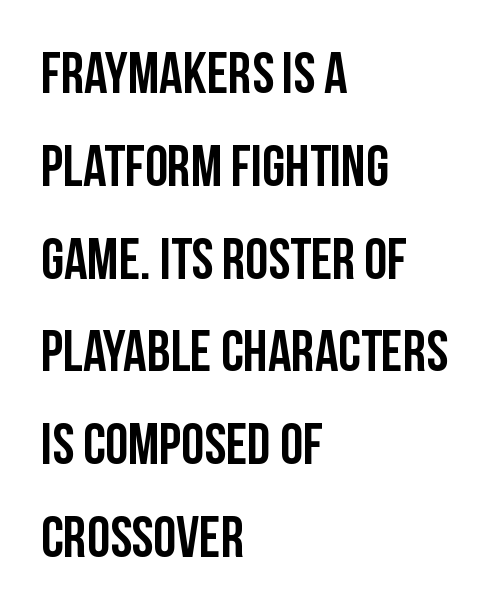
Q: Is the text italic (slanted)? A: No, it is upright.
Q: Is the typeface a serif or a sans-serif typeface? A: Sans-serif.
Q: Is the text underlined? A: No.
Q: How is the paragraph aligned? A: Left-aligned.
Q: Is the spacing between letters normal or unusually wide? A: Normal.
Q: Is the spacing between lines tight, normal or loose? A: Normal.
Q: Width (condensed, normal, or wide)? A: Condensed.
Q: Stroke contrast? A: Low.
Q: x-height? A: Large.
Q: Monospaced? A: No.
